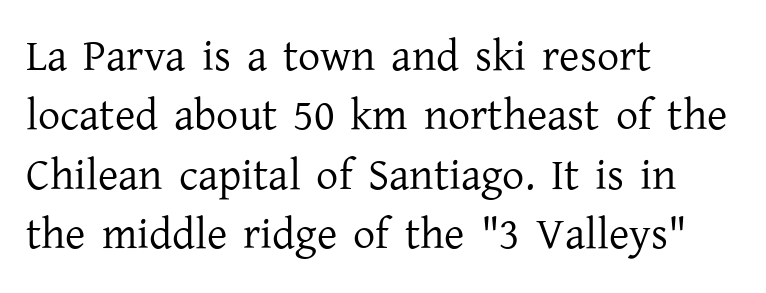
The image shows 44 px regular-weight serif type, upright; set left-aligned, normal line spacing (1.35x), normal letter spacing, not underlined; low stroke contrast and a medium x-height.
